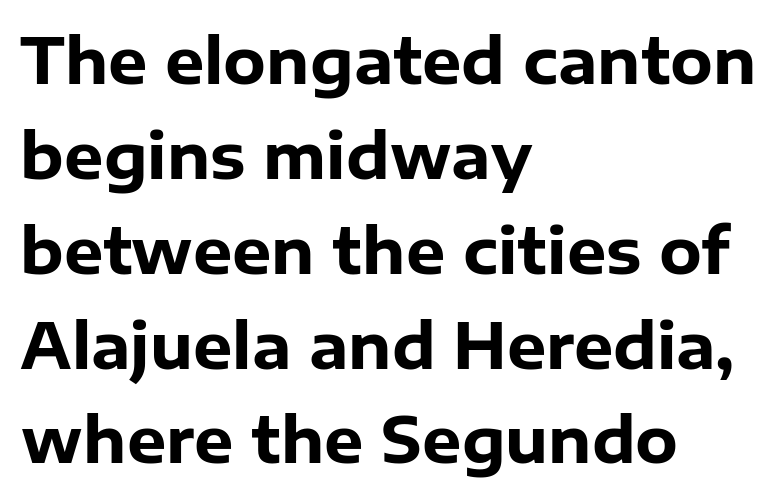
Q: Is the text bold? A: Yes.
Q: Is the text italic (slanted)? A: No, it is upright.
Q: Is the typeface a serif or a sans-serif typeface? A: Sans-serif.
Q: Is the text underlined? A: No.
Q: How is the paragraph aligned? A: Left-aligned.
Q: Is the spacing between letters normal or unusually wide? A: Normal.
Q: Is the spacing between lines tight, normal or loose? A: Normal.
Q: Width (condensed, normal, or wide)? A: Normal.
Q: Stroke contrast? A: Low.
Q: x-height? A: Medium.
Q: Monospaced? A: No.
